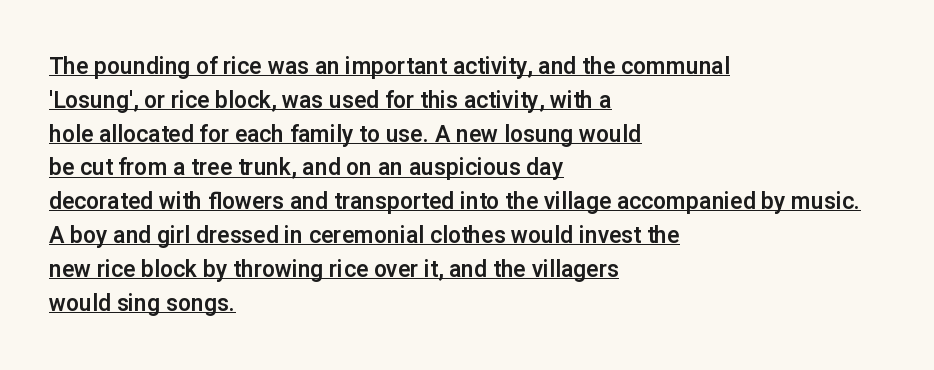
The image shows 23 px text type, upright; set left-aligned, normal line spacing (1.47x), normal letter spacing, underlined.
